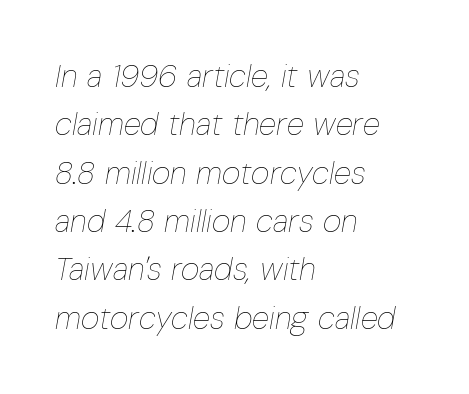
The image shows 32 px thin, condensed type, italic (leaning right); set left-aligned, normal line spacing (1.51x), normal letter spacing, not underlined; low stroke contrast and a medium x-height.
